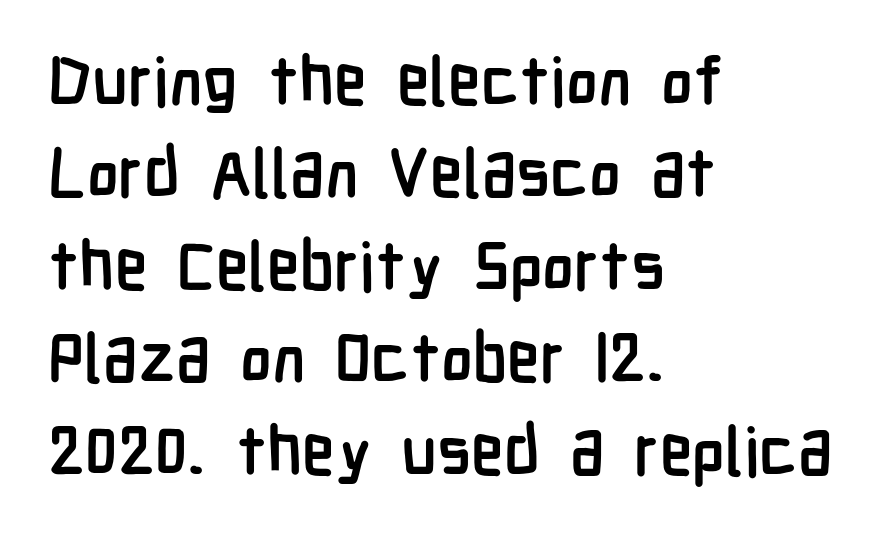
The tracking reads as untouched default to a designer's eye. Reading down the block, your eye returns to a fixed left position each line. Clear beneath every line of the passage. Note the varied advance widths — an 'i' is clearly narrower than an 'm'.
